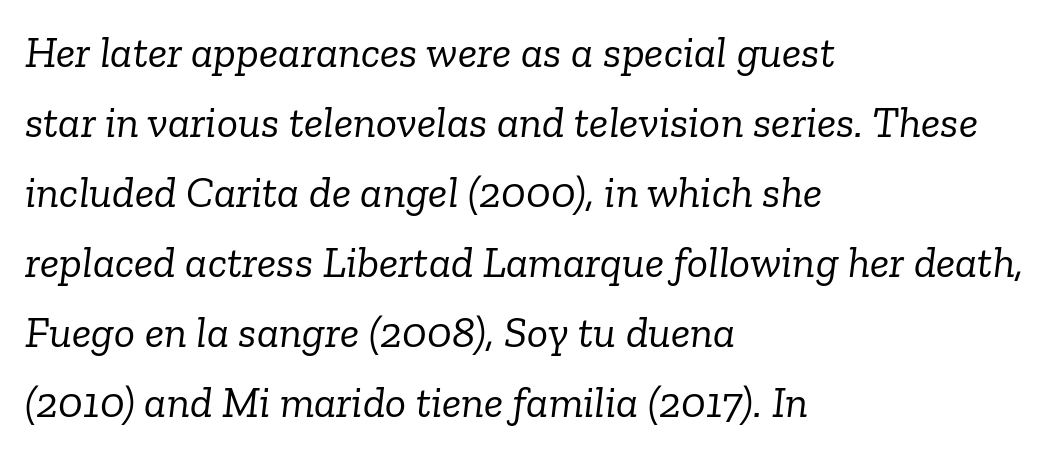
{"serif": "yes", "italic": "yes", "lean": "right", "slant_degrees": 6, "bold": "no", "weight": "light", "width": "normal", "stroke_contrast": "low", "x_height": "medium", "monospaced": "no", "underline": "no", "align": "left", "line_spacing": "normal", "line_spacing_ratio": 1.59, "letter_spacing": "normal", "letter_spacing_em": 0.0, "glyph_px": 44}
